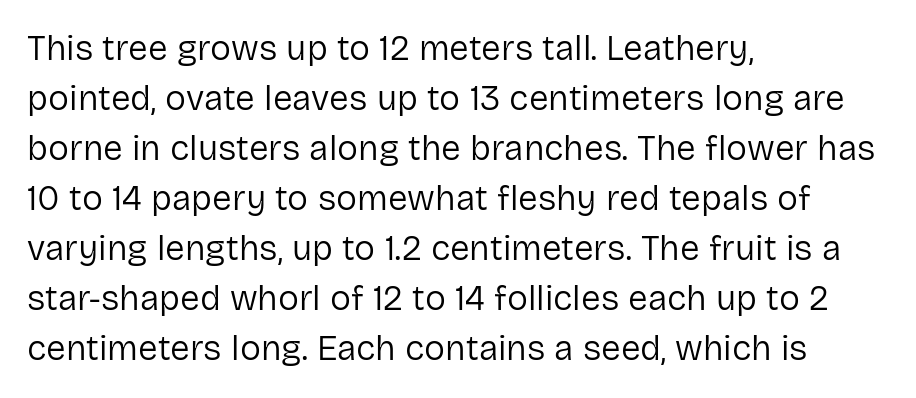
The image shows 35 px regular-weight sans-serif type, upright; set left-aligned, normal line spacing (1.43x), normal letter spacing, not underlined; low stroke contrast and a medium x-height.
